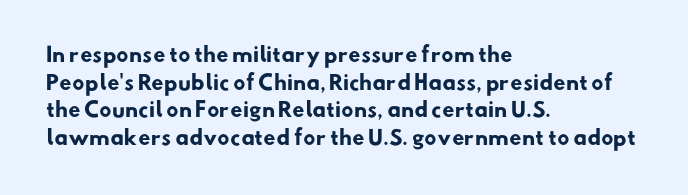
Q: Is the text bold? A: Yes.
Q: Is the text underlined? A: No.
Q: How is the paragraph aligned? A: Left-aligned.
Q: Is the spacing between letters normal or unusually wide? A: Normal.
Q: Is the spacing between lines tight, normal or loose? A: Normal.
